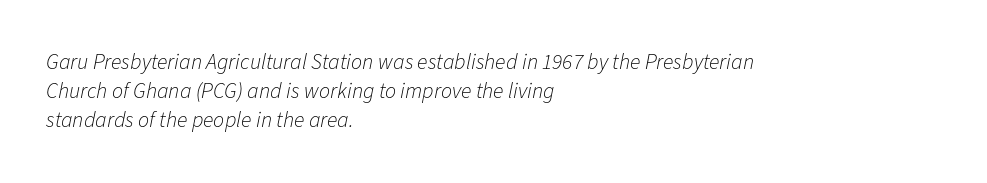
Here the glyphs are tracked normally, forming tight word shapes. The passage shown leans; its letterforms are oblique. Leftover space on each line is placed entirely after the last word. Does the leading feel generous? No, just average. The font is comparable to plain body text, perhaps lighter. Underline: absent.
